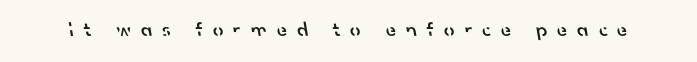
{"bold": "semi", "underline": "no", "letter_spacing": "wide", "letter_spacing_em": 0.47, "glyph_px": 21}
